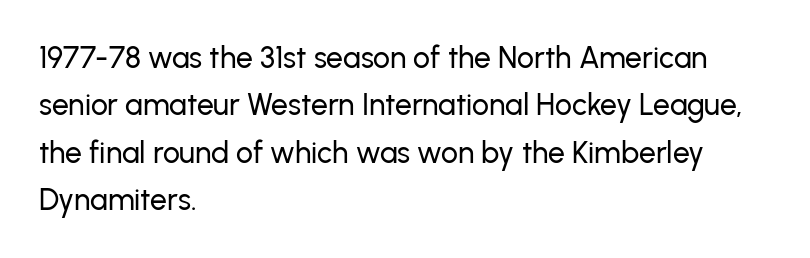
Descenders hang freely into open space. The letters advance in unequal steps, a hallmark of proportional type. A typesetter would call this leading conventional body-copy spacing. Style check: upright.
